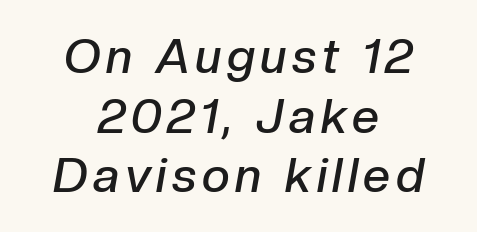
You could not count columns in this text — the font is proportionally spaced. Moderately thickened strokes mark this as semibold type. Just letters on the line, the space beneath them empty. You can tell it's italic because the verticals aren't actually vertical. Centered paragraph, ragged on both sides.
